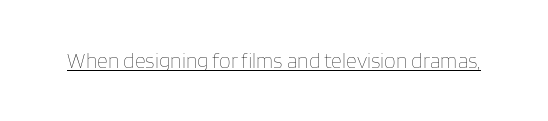
Q: Is the text bold? A: No.
Q: Is the text italic (slanted)? A: No, it is upright.
Q: Is the text underlined? A: Yes.
Q: Is the spacing between letters normal or unusually wide? A: Normal.
